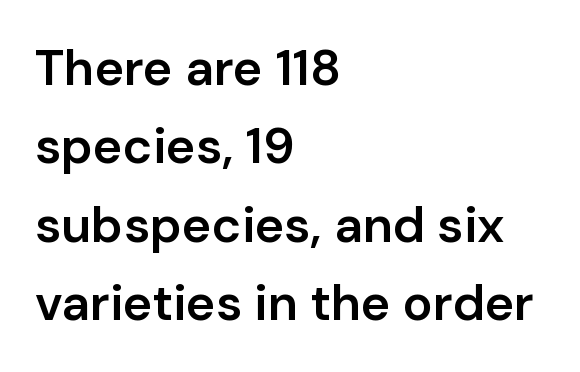
{"serif": "no", "italic": "no", "bold": "semi", "weight": "semibold", "width": "normal", "stroke_contrast": "low", "x_height": "medium", "monospaced": "no", "underline": "no", "align": "left", "line_spacing": "normal", "line_spacing_ratio": 1.57, "letter_spacing": "normal", "letter_spacing_em": 0.0, "glyph_px": 50}
